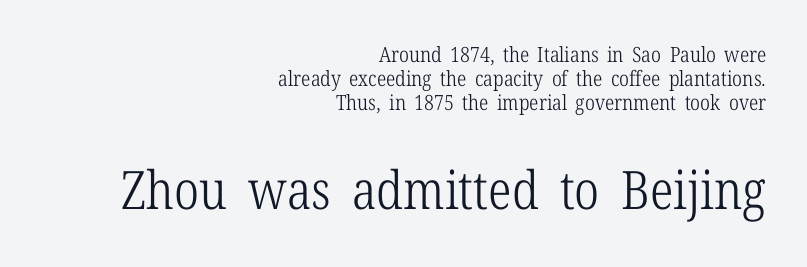
Q: Is the text bold? A: No.
Q: Is the text italic (slanted)? A: No, it is upright.
Q: Is the typeface a serif or a sans-serif typeface? A: Serif.
Q: Is the text underlined? A: No.
Q: How is the paragraph aligned? A: Right-aligned.
Q: Is the spacing between letters normal or unusually wide? A: Normal.
Q: Is the spacing between lines tight, normal or loose? A: Tight.
Q: Which block of text is set in a larger size, the first (top) or the second (bottom)? A: The second (bottom) one.
Q: Width (condensed, normal, or wide)? A: Condensed.
Q: Stroke contrast? A: Low.
Q: x-height? A: Medium.
Q: Monospaced? A: No.
